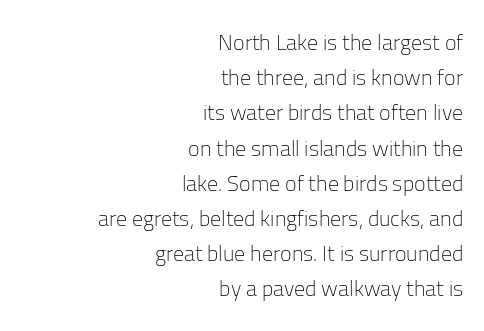
{"italic": "no", "bold": "no", "underline": "no", "align": "right", "line_spacing": "normal", "line_spacing_ratio": 1.6, "letter_spacing": "normal", "letter_spacing_em": 0.0, "glyph_px": 22}
